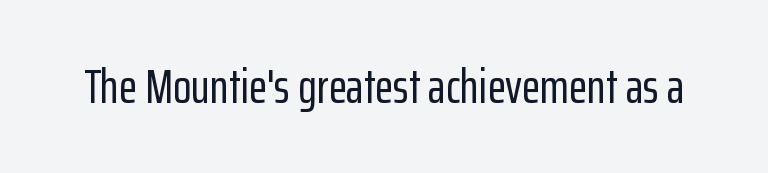
The image shows 48 px condensed sans-serif type, upright; set normal letter spacing, not underlined; low stroke contrast and a medium x-height.
